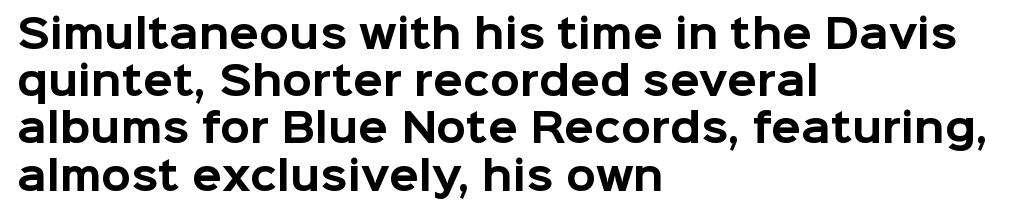
Q: Is the text bold? A: Yes.
Q: Is the text italic (slanted)? A: No, it is upright.
Q: Is the typeface a serif or a sans-serif typeface? A: Sans-serif.
Q: Is the text underlined? A: No.
Q: How is the paragraph aligned? A: Left-aligned.
Q: Is the spacing between letters normal or unusually wide? A: Normal.
Q: Width (condensed, normal, or wide)? A: Normal.
Q: Stroke contrast? A: Low.
Q: x-height? A: Medium.
Q: Monospaced? A: No.
